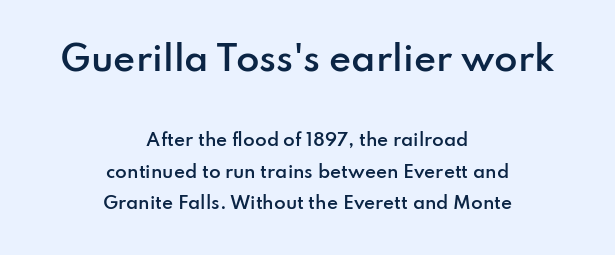
The image shows 34 px semibold sans-serif type, upright; set centered, line spacing 1.85x, normal letter spacing, not underlined; the first (top) block is 2.0x larger; low stroke contrast and a small x-height.
